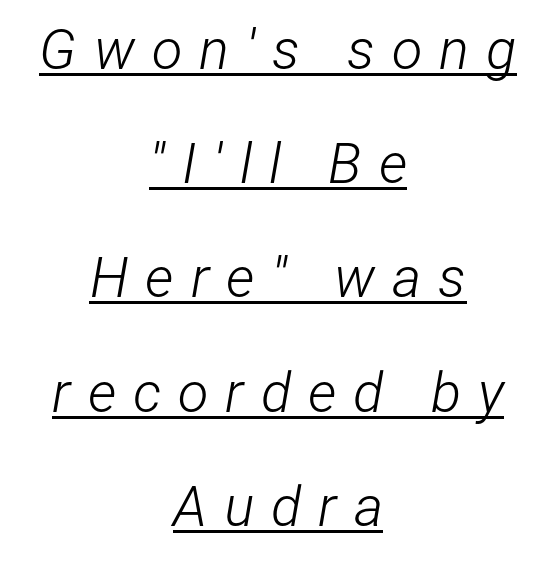
Q: Is the text bold? A: No.
Q: Is the text italic (slanted)? A: Yes, it leans right by about 12 degrees.
Q: Is the text underlined? A: Yes.
Q: How is the paragraph aligned? A: Centered.
Q: Is the spacing between letters normal or unusually wide? A: Unusually wide.
Q: Is the spacing between lines tight, normal or loose? A: Loose.
Q: Width (condensed, normal, or wide)? A: Condensed.
Q: Stroke contrast? A: Low.
Q: x-height? A: Medium.
Q: Monospaced? A: No.
